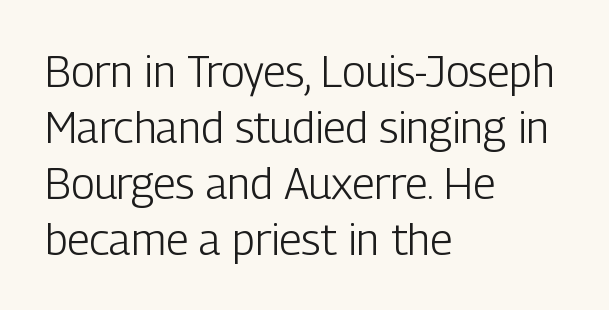
The typesetting does not lean heavy: it is not bold. The face used here is rendered with its standard letterfit. In terms of letterform style, serifs are entirely absent. Line spacing here is normal. The space directly below the letters is spotless.
